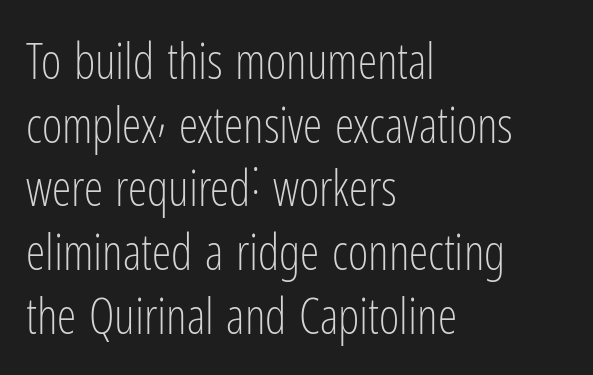
Q: Is the text bold? A: No.
Q: Is the text italic (slanted)? A: No, it is upright.
Q: Is the typeface a serif or a sans-serif typeface? A: Sans-serif.
Q: Is the text underlined? A: No.
Q: How is the paragraph aligned? A: Left-aligned.
Q: Is the spacing between letters normal or unusually wide? A: Normal.
Q: Is the spacing between lines tight, normal or loose? A: Normal.
Q: Width (condensed, normal, or wide)? A: Condensed.
Q: Stroke contrast? A: Low.
Q: x-height? A: Medium.
Q: Monospaced? A: No.
